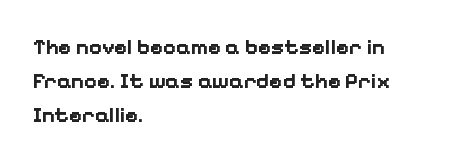
The lettering holds an erect, upright posture throughout. No word sits above an underline. Thick stems and heavy bowls — unmistakably bold. How are the letters spaced? Ordinarily, with no added tracking. Line beginnings align vertically; line endings do not.
